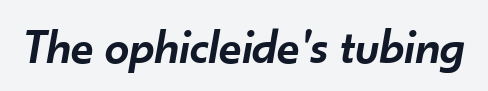
{"italic": "yes", "lean": "right", "slant_degrees": 10, "bold": "semi", "weight": "semibold", "width": "normal", "stroke_contrast": "low", "x_height": "small", "monospaced": "no", "underline": "no", "letter_spacing": "normal", "letter_spacing_em": 0.0, "glyph_px": 49}
